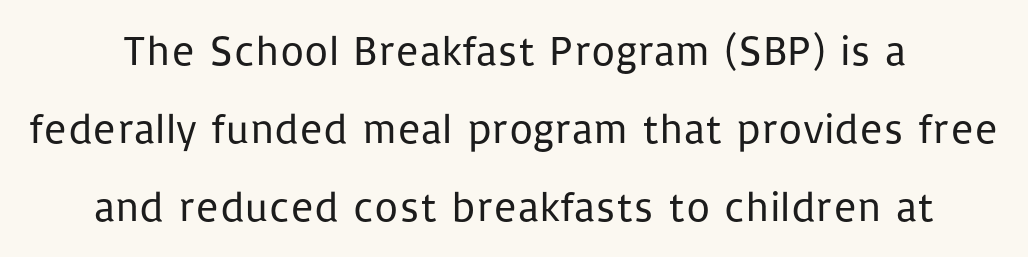
The image shows 42 px regular-weight sans-serif type, upright; set line spacing 1.86x, normal letter spacing, not underlined; low stroke contrast and a medium x-height.
